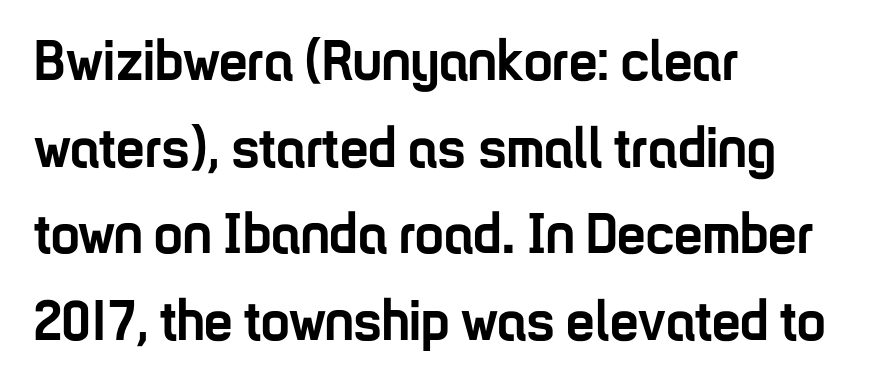
The horizontal fit of the characters is conventional and even. Check where the strokes stop: nothing finishes them off — pure sans. Evenly set lines give the paragraph a standard silhouette. The passage shown is not underscored anywhere. Typesetter's note: full bold, strokes at maximum text heaviness. If you drew a line through each stem, it would be perfectly vertical.
